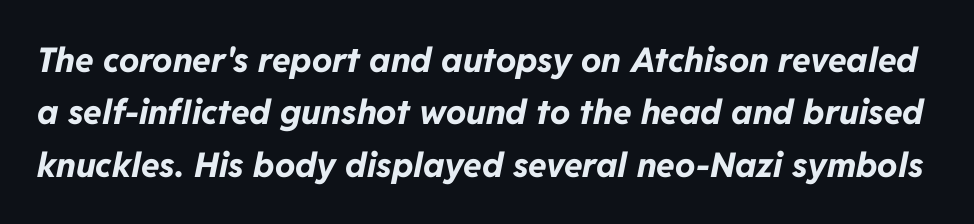
Q: Is the text bold? A: Yes.
Q: Is the text italic (slanted)? A: Yes, it leans right by about 11 degrees.
Q: Is the text underlined? A: No.
Q: Is the spacing between letters normal or unusually wide? A: Normal.
Q: Is the spacing between lines tight, normal or loose? A: Normal.
Q: Width (condensed, normal, or wide)? A: Normal.
Q: Stroke contrast? A: Low.
Q: x-height? A: Medium.
Q: Monospaced? A: No.
